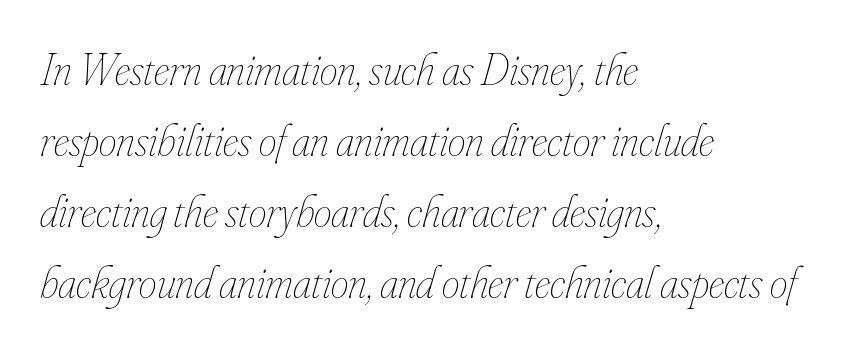
Q: Is the text bold? A: No.
Q: Is the text italic (slanted)? A: Yes, it leans right by about 16 degrees.
Q: Is the text underlined? A: No.
Q: How is the paragraph aligned? A: Left-aligned.
Q: Is the spacing between letters normal or unusually wide? A: Normal.
Q: Is the spacing between lines tight, normal or loose? A: Normal.
Q: Width (condensed, normal, or wide)? A: Condensed.
Q: Stroke contrast? A: Low.
Q: x-height? A: Small.
Q: Monospaced? A: No.
